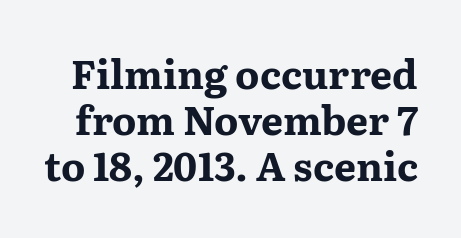
The image shows 39 px bold, wide serif type, upright; set line spacing 1.18x, normal letter spacing, not underlined; medium stroke contrast and a medium x-height.
